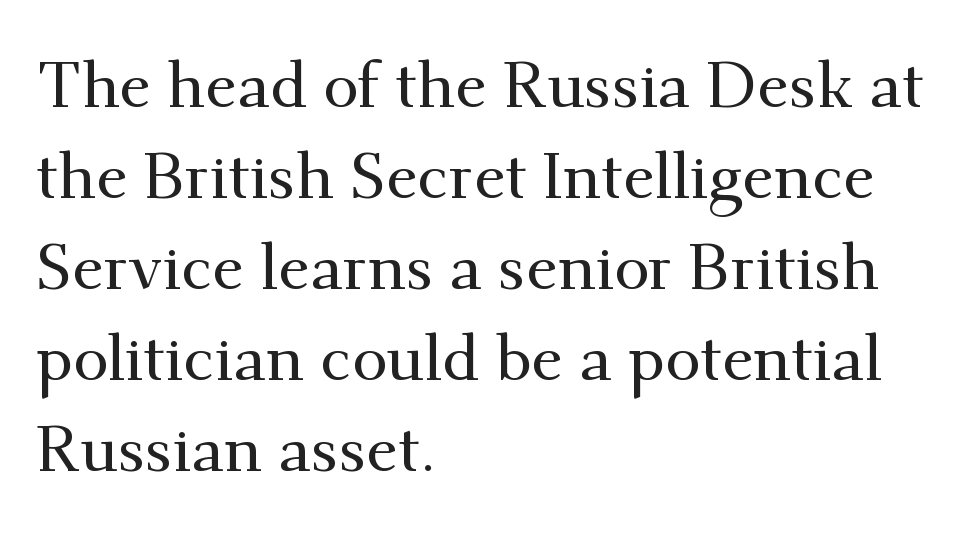
This rendering features lettering with no underline. The type sits square on the baseline with zero lean. Look at the bottom of the vertical strokes: they flare into serifs here. Varying glyph widths throughout — classic text-font behaviour. The vertical gap from one line to the next is medium.
